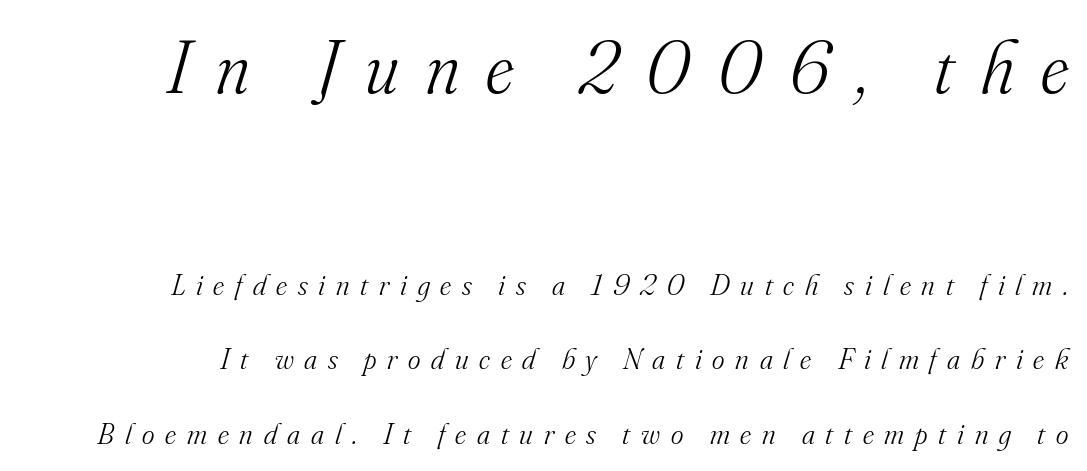
Q: Is the text bold? A: No.
Q: Is the text italic (slanted)? A: Yes, it leans right by about 16 degrees.
Q: Is the typeface a serif or a sans-serif typeface? A: Serif.
Q: Is the text underlined? A: No.
Q: Is the spacing between letters normal or unusually wide? A: Unusually wide.
Q: Is the spacing between lines tight, normal or loose? A: Loose.
Q: Which block of text is set in a larger size, the first (top) or the second (bottom)? A: The first (top) one.
Q: Width (condensed, normal, or wide)? A: Normal.
Q: Stroke contrast? A: Medium.
Q: x-height? A: Small.
Q: Monospaced? A: No.
